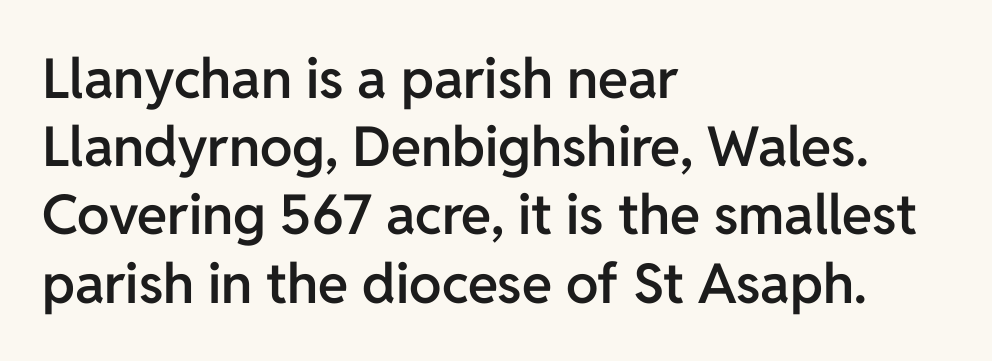
Quick note: not italic, upright. The designer went with a sans here, leaving each stem footless. Every letter is mildly thick-stroked: semibold rather than bold. You could call the tracking neutral — neither tight nor loose. The gap between lines stays unmarked.
